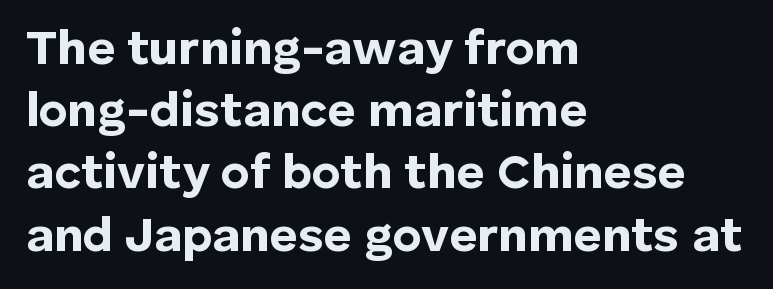
Q: Is the text bold? A: Yes.
Q: Is the text italic (slanted)? A: No, it is upright.
Q: Is the typeface a serif or a sans-serif typeface? A: Sans-serif.
Q: Is the text underlined? A: No.
Q: How is the paragraph aligned? A: Left-aligned.
Q: Is the spacing between letters normal or unusually wide? A: Normal.
Q: Is the spacing between lines tight, normal or loose? A: Normal.
Q: Width (condensed, normal, or wide)? A: Normal.
Q: Stroke contrast? A: Low.
Q: x-height? A: Medium.
Q: Monospaced? A: No.
